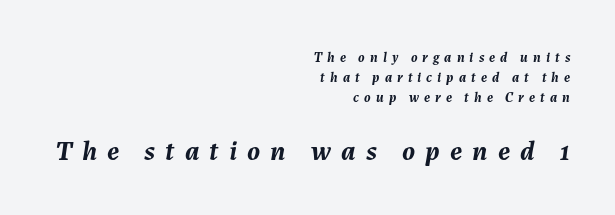
Rendered with sloped, italic letterforms. Successive baselines arrive at the customary interval. Weight: bold. The rendering enlarges the type as you move from the upper chunk to the lower. The letters are spread apart with noticeably loose tracking.
